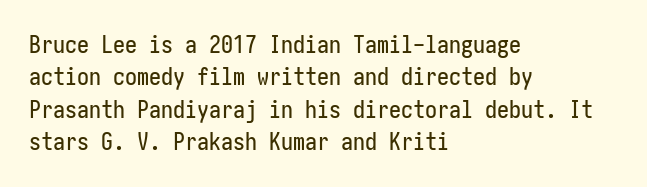
Glyph-to-glyph distance matches everyday printed text. Teacher's note: observe the even left margin — that is flush-left alignment. Type without underlining. This sample keeps an unexceptional amount of space between lines. This is roman type, the default non-slanted kind.
